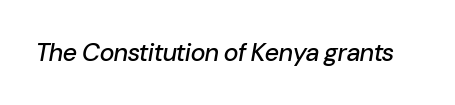
The image shows 25 px text type, italic (leaning right); set normal letter spacing, not underlined.
